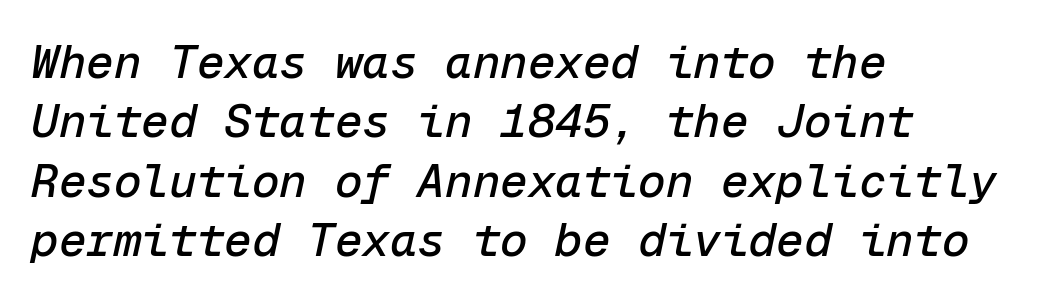
The image shows 46 px text type, italic (leaning right), monospaced; set left-aligned, normal line spacing (1.29x), normal letter spacing, not underlined; low stroke contrast and a medium x-height.
